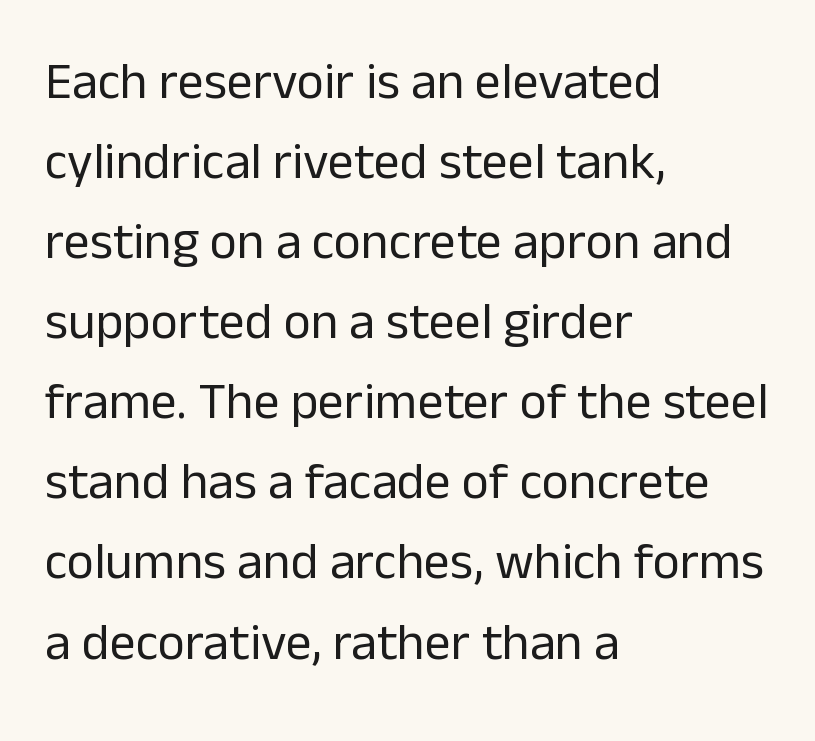
{"serif": "no", "italic": "no", "bold": "no", "weight": "regular", "width": "normal", "stroke_contrast": "low", "x_height": "medium", "monospaced": "no", "underline": "no", "align": "left", "line_spacing": "normal", "line_spacing_ratio": 1.54, "letter_spacing": "normal", "letter_spacing_em": 0.0, "glyph_px": 52}
